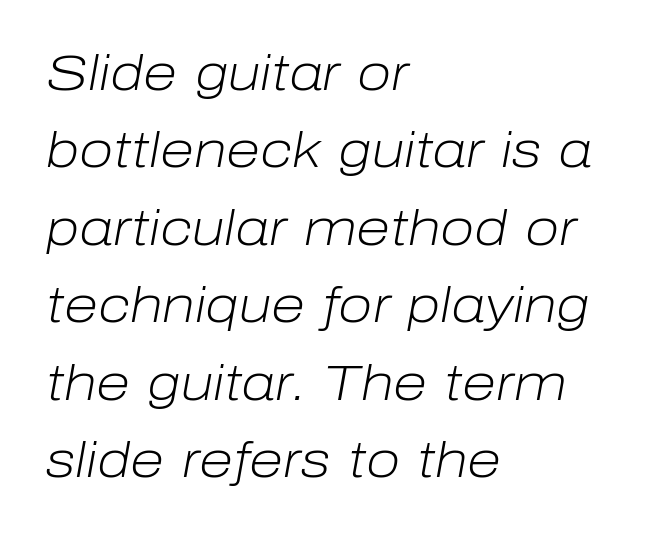
Q: Is the text bold? A: No.
Q: Is the text italic (slanted)? A: Yes, it leans right by about 10 degrees.
Q: Is the text underlined? A: No.
Q: How is the paragraph aligned? A: Left-aligned.
Q: Is the spacing between letters normal or unusually wide? A: Normal.
Q: Is the spacing between lines tight, normal or loose? A: Normal.
Q: Width (condensed, normal, or wide)? A: Normal.
Q: Stroke contrast? A: Low.
Q: x-height? A: Medium.
Q: Monospaced? A: No.
